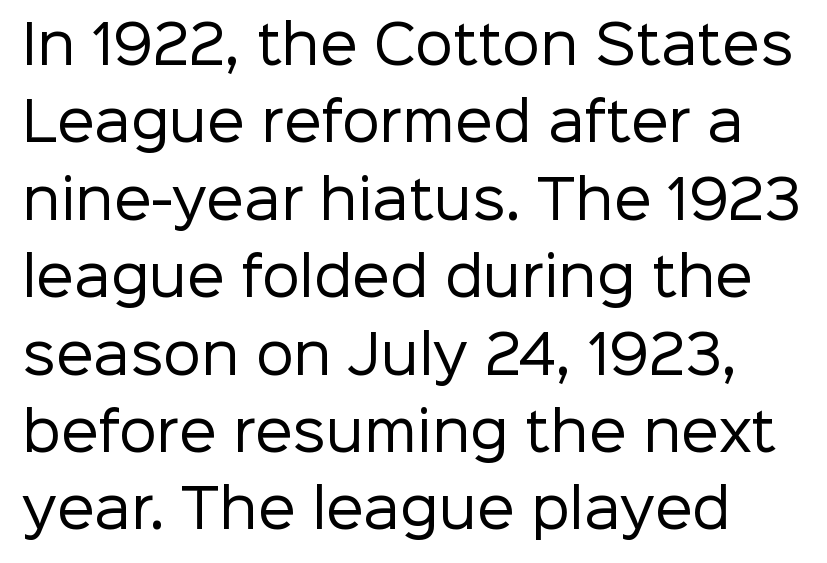
The image shows 53 px regular-weight sans-serif type, upright; set normal line spacing (1.46x), normal letter spacing, not underlined; low stroke contrast and a medium x-height.
